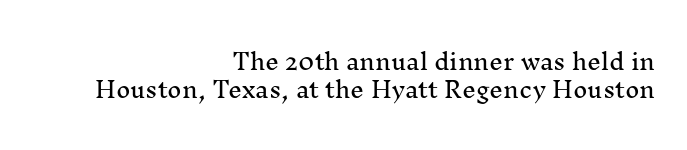
Q: Is the text italic (slanted)? A: No, it is upright.
Q: Is the text underlined? A: No.
Q: How is the paragraph aligned? A: Right-aligned.
Q: Is the spacing between letters normal or unusually wide? A: Normal.
Q: Is the spacing between lines tight, normal or loose? A: Normal.
